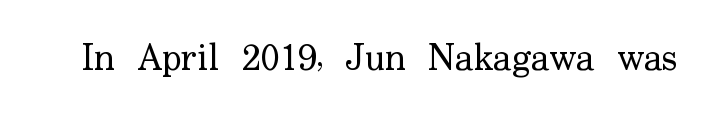
The image shows 37 px regular-weight serif type, upright; set normal letter spacing, not underlined; low stroke contrast and a small x-height.
